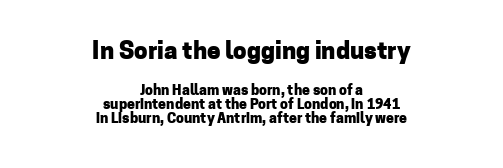
{"italic": "no", "bold": "yes", "underline": "no", "align": "center", "line_spacing": "tight", "line_spacing_ratio": 0.99, "letter_spacing": "normal", "letter_spacing_em": 0.0, "larger_block": "first", "size_ratio": 1.71, "glyph_px": 24}
